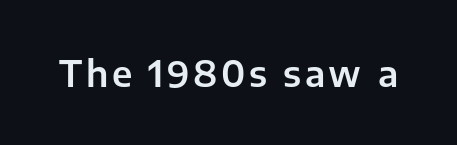
The image shows 35 px sans-serif type, upright; set not underlined; low stroke contrast and a medium x-height.
